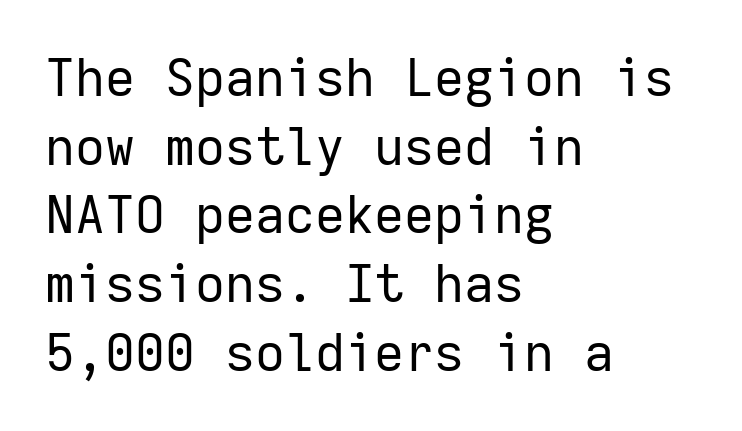
{"serif": "no", "italic": "no", "bold": "no", "weight": "regular", "width": "normal", "stroke_contrast": "low", "x_height": "medium", "monospaced": "yes", "underline": "no", "align": "left", "line_spacing": "normal", "line_spacing_ratio": 1.32, "letter_spacing": "normal", "letter_spacing_em": 0.0, "glyph_px": 52}
